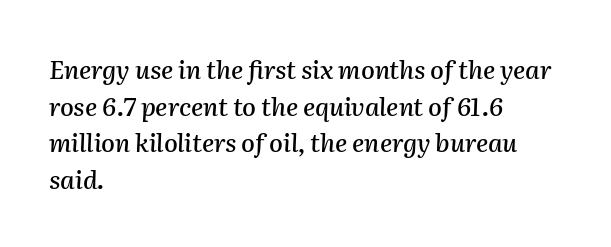
Q: Is the text italic (slanted)? A: Yes, it leans right by about 2 degrees.
Q: Is the text underlined? A: No.
Q: How is the paragraph aligned? A: Left-aligned.
Q: Is the spacing between letters normal or unusually wide? A: Normal.
Q: Is the spacing between lines tight, normal or loose? A: Normal.
